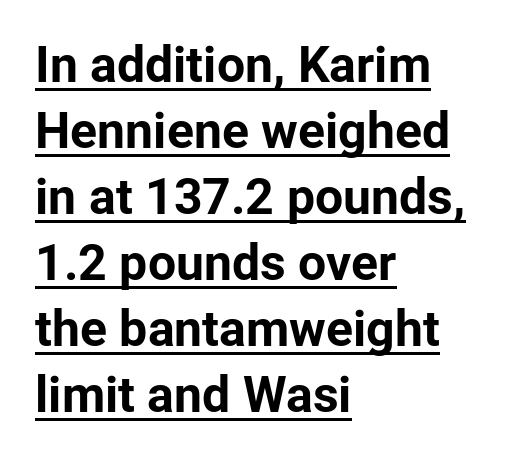
The image shows 50 px bold sans-serif type, upright; set left-aligned, normal line spacing (1.32x), normal letter spacing, underlined; low stroke contrast and a medium x-height.
